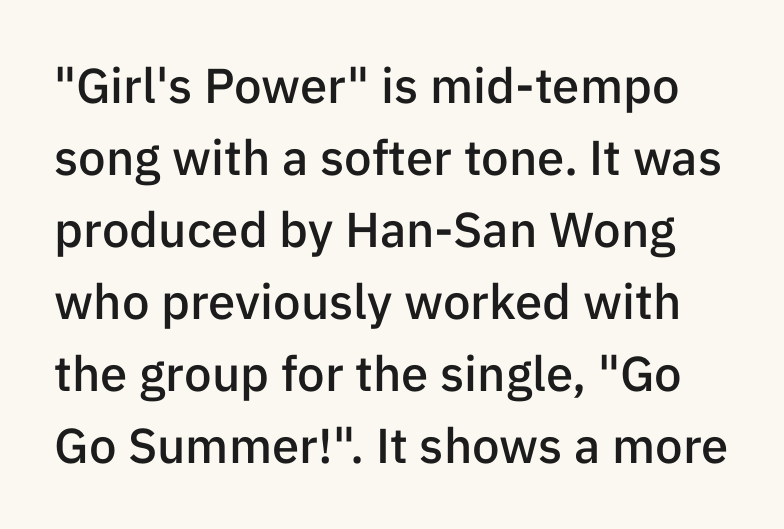
The image shows 49 px semibold sans-serif type, upright; set normal line spacing (1.47x), normal letter spacing, not underlined; low stroke contrast and a medium x-height.
